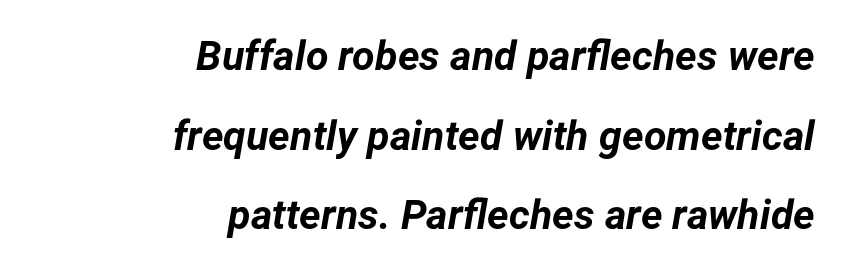
Q: Is the text bold? A: Yes.
Q: Is the text italic (slanted)? A: Yes, it leans right by about 12 degrees.
Q: Is the text underlined? A: No.
Q: How is the paragraph aligned? A: Right-aligned.
Q: Is the spacing between letters normal or unusually wide? A: Normal.
Q: Is the spacing between lines tight, normal or loose? A: Loose.
Q: Width (condensed, normal, or wide)? A: Normal.
Q: Stroke contrast? A: Low.
Q: x-height? A: Medium.
Q: Monospaced? A: No.
